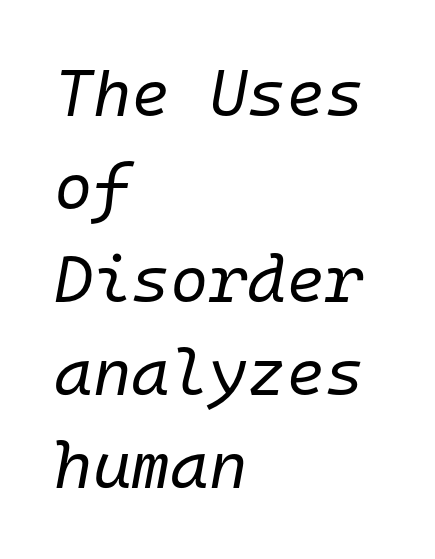
Note the uniform advance width — an 'i' takes as much space as an 'm'. How are the letters spaced? Ordinarily, with no added tracking. The glyphs are unaccompanied by any horizontal stroke below them. The rendering applies a slant to the glyphs.
